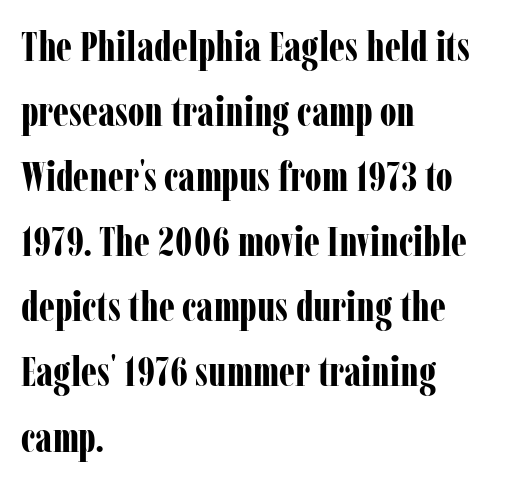
{"serif": "yes", "italic": "no", "bold": "yes", "weight": "bold", "width": "condensed", "stroke_contrast": "low", "x_height": "medium", "monospaced": "no", "underline": "no", "align": "left", "line_spacing": "normal", "line_spacing_ratio": 1.55, "letter_spacing": "normal", "letter_spacing_em": 0.0, "glyph_px": 42}
